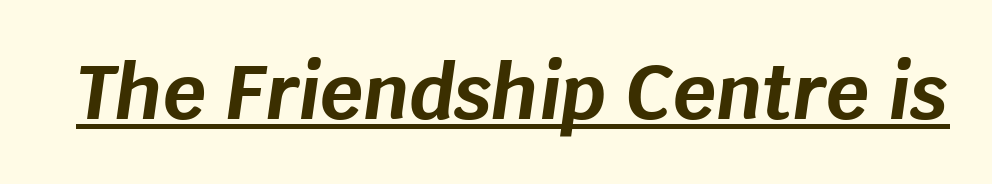
Q: Is the text bold? A: Yes.
Q: Is the text italic (slanted)? A: Yes, it leans right by about 8 degrees.
Q: Is the text underlined? A: Yes.
Q: Is the spacing between letters normal or unusually wide? A: Normal.
Q: Width (condensed, normal, or wide)? A: Normal.
Q: Stroke contrast? A: Low.
Q: x-height? A: Large.
Q: Monospaced? A: No.
